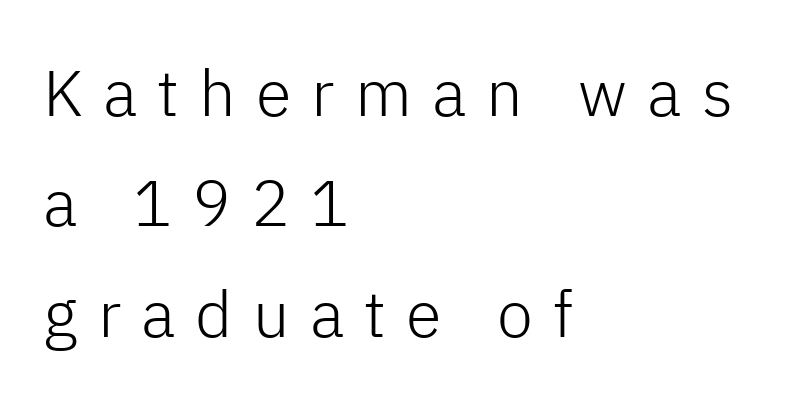
The type sits square on the baseline with zero lean. The type is letterspaced generously, with wide tracking. The strip under each line holds only bare page. Examine the stroke ends and you'll find no serifs.
